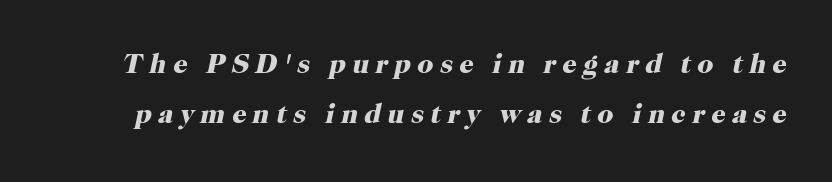
Inter-character spacing is expanded well beyond the font's built-in metrics. Check under the words: just untouched page. The face used here has a pronounced slope to its letters. The characters look thick and weighty, a clear bold. Looks like regular typesetting: each glyph gets only the width it needs. Look at the bottom of the vertical strokes: they flare into serifs here.
